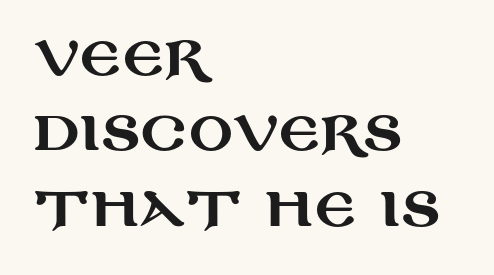
The image shows 55 px wide sans-serif type, upright; set left-aligned, normal line spacing (1.37x), normal letter spacing, not underlined; medium stroke contrast and a large x-height.
